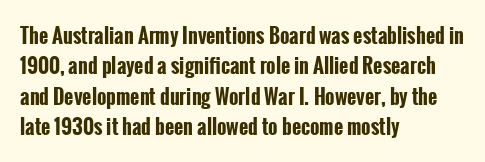
{"italic": "no", "bold": "yes", "underline": "no", "align": "left", "line_spacing": "normal", "line_spacing_ratio": 1.52, "letter_spacing": "normal", "letter_spacing_em": 0.0, "glyph_px": 20}
